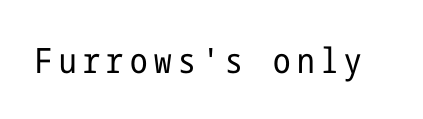
The image shows 35 px regular-weight, condensed sans-serif type, upright; set not underlined; low stroke contrast and a medium x-height.
